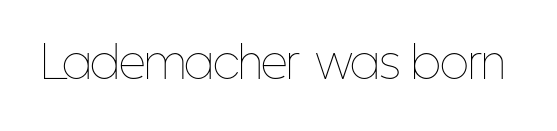
Is this a fixed-width face? No — the glyphs have proportional, varying widths. Observe the ordinary spacing: letters are neighbours, not strangers. Quick note: not italic, upright. Summary of weight: not heavy and not bold.
